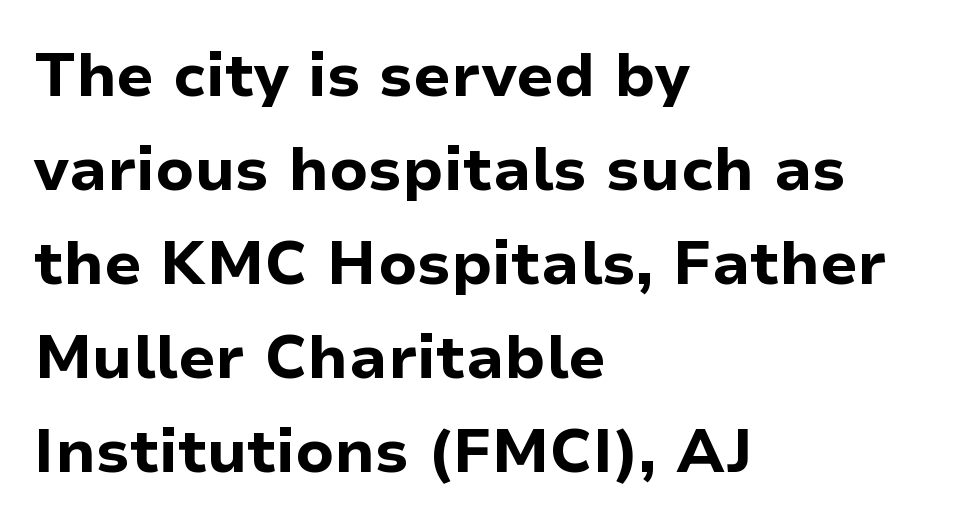
No italicization has been applied; the sample stays upright. Bare-footed words on every line. Think of a printed novel: that variable character pitch is what you see here. The letterforms sit shoulder to shoulder at normal distance. Notice how descenders clear the ascenders below comfortably — that's standard leading.
